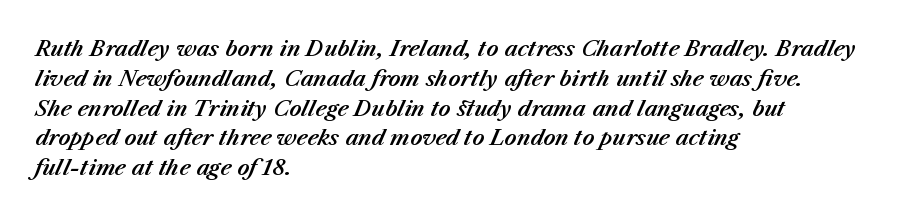
The area under the type is left untouched. These lines stack with their left ends in a neat column. You could call the tracking neutral — neither tight nor loose. Yep, that's italic — everything's leaning. Whoever set this chose a conventional vertical rhythm.
